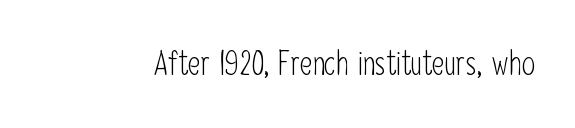
Tall strokes in this sample are plumb rather than angled. Observe the ordinary spacing: letters are neighbours, not strangers. The area under the type is left untouched. Nothing heavy about these letters — not bold at all.
